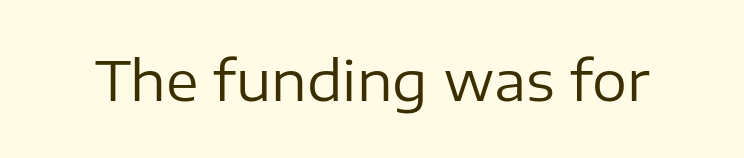
Q: Is the text bold? A: No.
Q: Is the text italic (slanted)? A: No, it is upright.
Q: Is the typeface a serif or a sans-serif typeface? A: Sans-serif.
Q: Is the text underlined? A: No.
Q: Is the spacing between letters normal or unusually wide? A: Normal.
Q: Width (condensed, normal, or wide)? A: Normal.
Q: Stroke contrast? A: Low.
Q: x-height? A: Medium.
Q: Monospaced? A: No.
